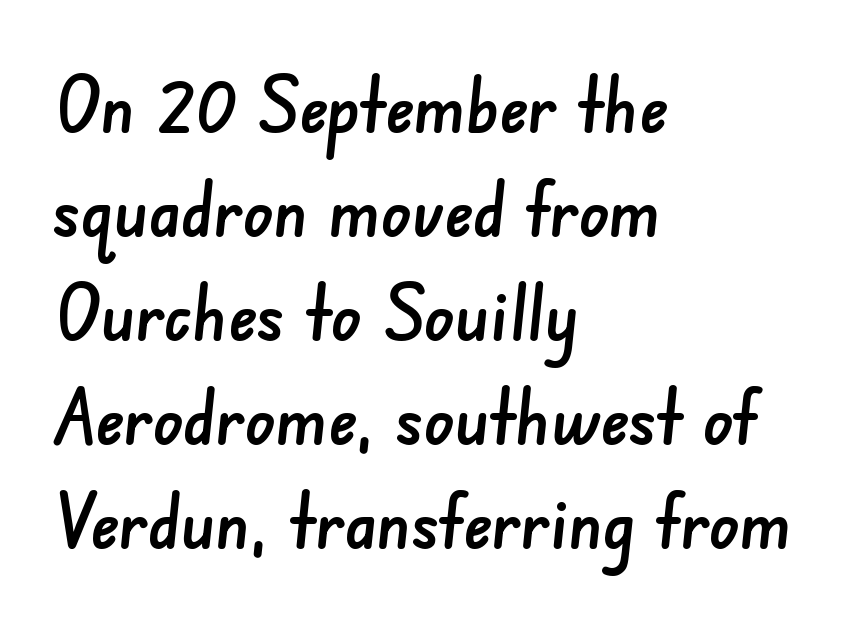
Q: Is the typeface a serif or a sans-serif typeface? A: Sans-serif.
Q: Is the text underlined? A: No.
Q: How is the paragraph aligned? A: Left-aligned.
Q: Is the spacing between letters normal or unusually wide? A: Normal.
Q: Is the spacing between lines tight, normal or loose? A: Normal.
Q: Width (condensed, normal, or wide)? A: Normal.
Q: Stroke contrast? A: Low.
Q: x-height? A: Small.
Q: Monospaced? A: No.
